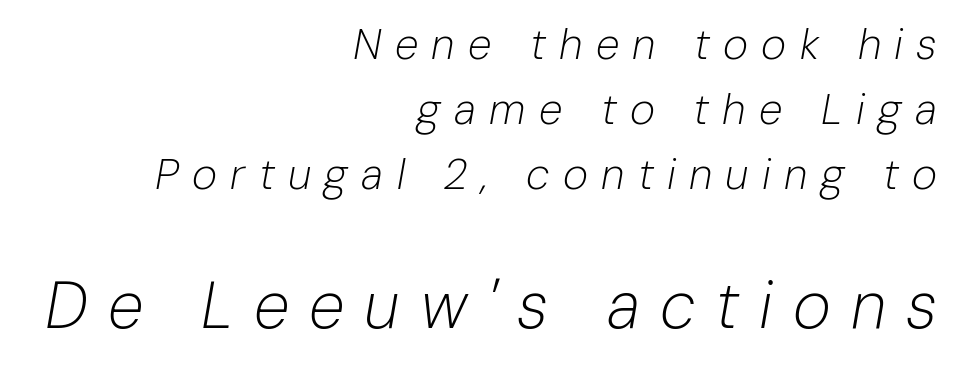
Beneath every word, the page is bare. The block sitting lower on the canvas is the one with enlarged characters. The strokes are not fattened; the text isn't bold. Does the leading feel generous? No, just average.
